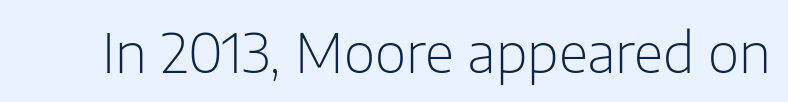
Q: Is the text bold? A: No.
Q: Is the text italic (slanted)? A: No, it is upright.
Q: Is the typeface a serif or a sans-serif typeface? A: Sans-serif.
Q: Is the text underlined? A: No.
Q: Is the spacing between letters normal or unusually wide? A: Normal.
Q: Width (condensed, normal, or wide)? A: Normal.
Q: Stroke contrast? A: Low.
Q: x-height? A: Medium.
Q: Monospaced? A: No.
